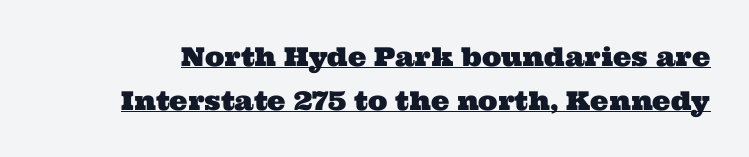
Underlining? Definitely there. Honestly, the row spacing looks completely unremarkable. A typesetter would call this zero additional tracking.
